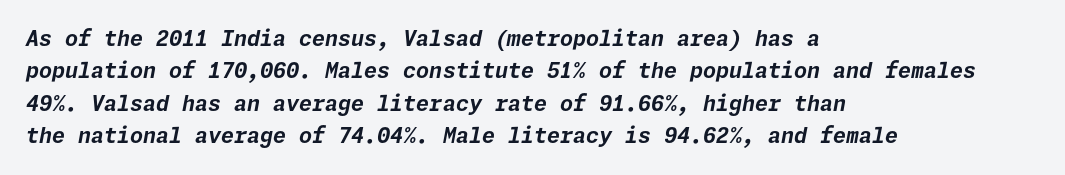
Compared with an ordinary text face, these strokes are far heavier — a full bold. The lines are quadded left. Honestly, there is no underline to notice here at all. This sample uses an oblique cut, with every glyph tilted off the vertical. The space between consecutive lines is moderate.
